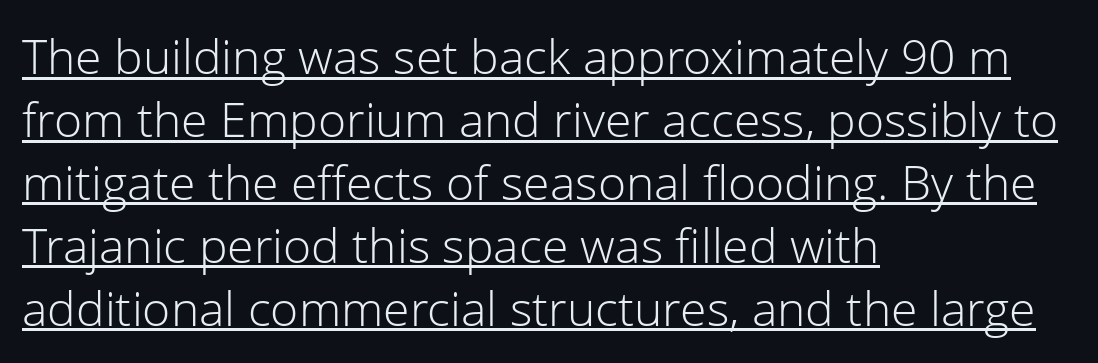
Q: Is the text bold? A: No.
Q: Is the text italic (slanted)? A: No, it is upright.
Q: Is the typeface a serif or a sans-serif typeface? A: Sans-serif.
Q: Is the text underlined? A: Yes.
Q: How is the paragraph aligned? A: Left-aligned.
Q: Is the spacing between letters normal or unusually wide? A: Normal.
Q: Is the spacing between lines tight, normal or loose? A: Normal.
Q: Width (condensed, normal, or wide)? A: Normal.
Q: Stroke contrast? A: Low.
Q: x-height? A: Medium.
Q: Monospaced? A: No.
